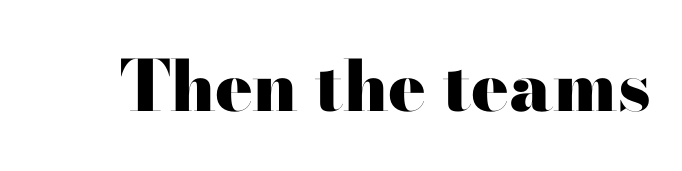
{"serif": "yes", "italic": "no", "bold": "yes", "weight": "heavy", "width": "wide", "stroke_contrast": "high", "x_height": "small", "monospaced": "no", "underline": "no", "letter_spacing": "normal", "letter_spacing_em": 0.0, "glyph_px": 70}
